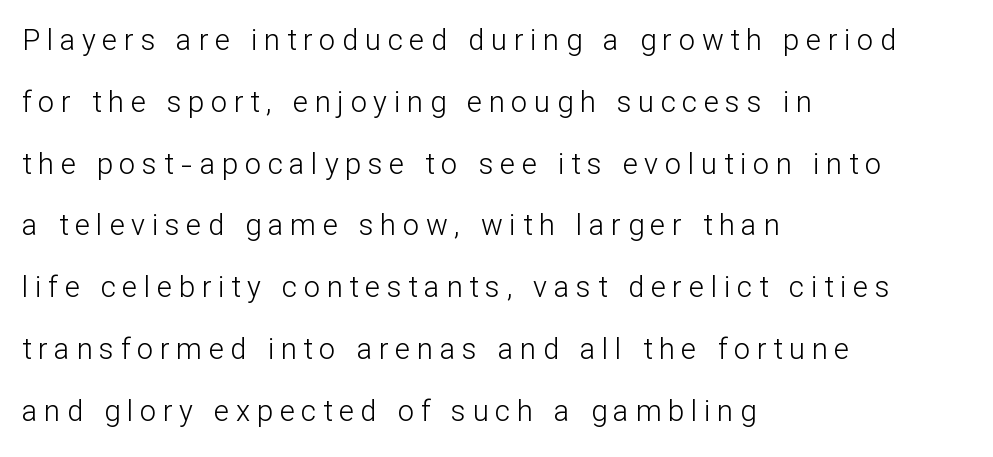
Line starts are locked; line ends wander. Typographically, this falls in the sans-serif category. Has an underline been added? It has not. The lines are spread far apart with generous leading. Do the letters lean? They stand straight. Does extra space separate the letters? Yes, quite a lot of it.
